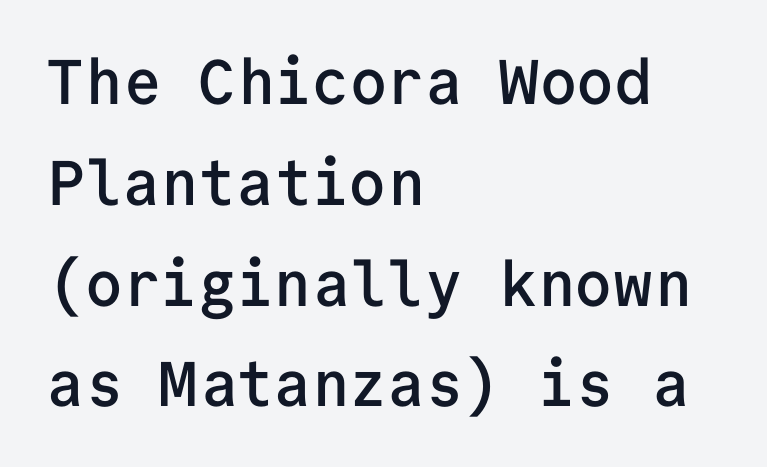
{"serif": "no", "italic": "no", "bold": "semi", "weight": "semibold", "width": "normal", "stroke_contrast": "low", "x_height": "medium", "monospaced": "yes", "underline": "no", "align": "left", "line_spacing": "normal", "line_spacing_ratio": 1.6, "letter_spacing": "normal", "letter_spacing_em": 0.0, "glyph_px": 63}
